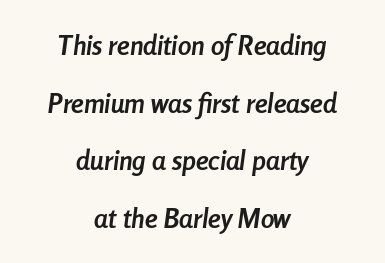
Q: Is the text bold? A: Yes.
Q: Is the text italic (slanted)? A: Yes, it leans right by about 8 degrees.
Q: Is the text underlined? A: No.
Q: How is the paragraph aligned? A: Centered.
Q: Is the spacing between letters normal or unusually wide? A: Normal.
Q: Is the spacing between lines tight, normal or loose? A: Loose.
